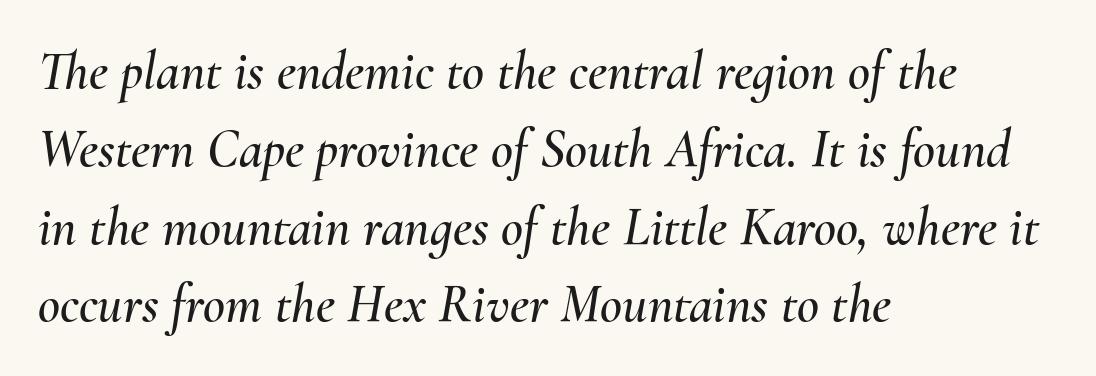
Q: Is the text italic (slanted)? A: Yes, it leans right by about 10 degrees.
Q: Is the text underlined? A: No.
Q: How is the paragraph aligned? A: Left-aligned.
Q: Is the spacing between letters normal or unusually wide? A: Normal.
Q: Is the spacing between lines tight, normal or loose? A: Normal.
Q: Width (condensed, normal, or wide)? A: Normal.
Q: Stroke contrast? A: Medium.
Q: x-height? A: Small.
Q: Monospaced? A: No.
